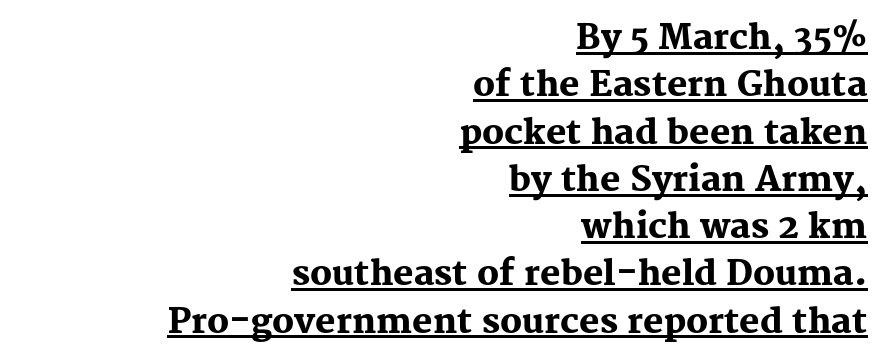
{"serif": "yes", "italic": "no", "bold": "yes", "weight": "heavy", "width": "normal", "stroke_contrast": "medium", "x_height": "medium", "monospaced": "no", "underline": "yes", "align": "right", "line_spacing": "normal", "line_spacing_ratio": 1.39, "letter_spacing": "normal", "letter_spacing_em": 0.0, "glyph_px": 34}
